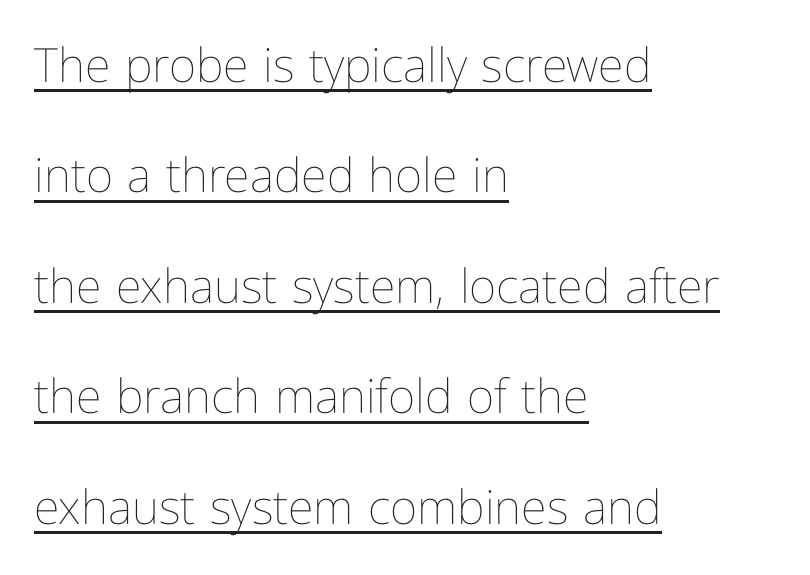
{"italic": "no", "bold": "no", "weight": "thin", "width": "condensed", "stroke_contrast": "low", "x_height": "medium", "monospaced": "no", "underline": "yes", "align": "left", "line_spacing": "loose", "line_spacing_ratio": 2.35, "letter_spacing": "normal", "letter_spacing_em": 0.0, "glyph_px": 47}
